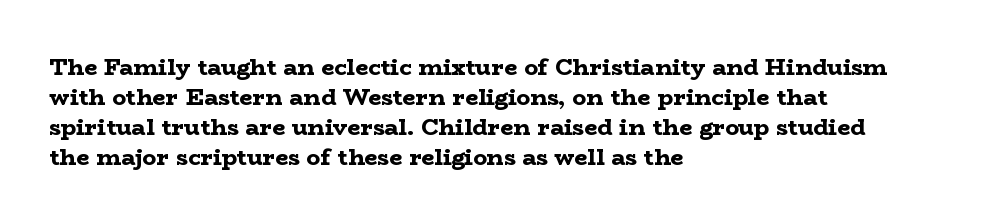
Q: Is the text bold? A: Yes.
Q: Is the text italic (slanted)? A: No, it is upright.
Q: Is the text underlined? A: No.
Q: How is the paragraph aligned? A: Left-aligned.
Q: Is the spacing between letters normal or unusually wide? A: Normal.
Q: Is the spacing between lines tight, normal or loose? A: Normal.
